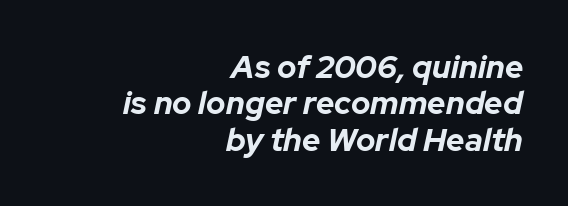
The rendering anchors every line to the right-hand side. A typesetter would call this leading minimal, almost set solid. This is heavy type, rendered in bold. No extra tracking has been applied to these lines. These lines are rendered in a variable-pitch font. Looking at the ascenders, they clearly lean.
